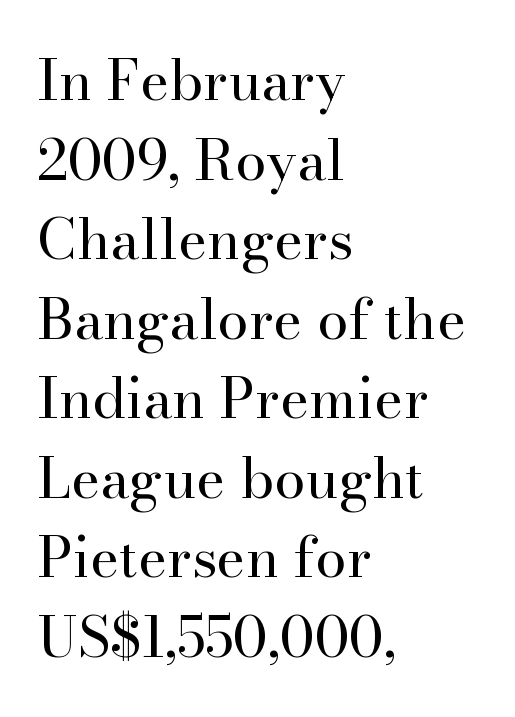
{"serif": "yes", "italic": "no", "bold": "no", "weight": "regular", "width": "normal", "stroke_contrast": "high", "x_height": "small", "monospaced": "no", "underline": "no", "align": "left", "line_spacing": "normal", "line_spacing_ratio": 1.42, "letter_spacing": "normal", "letter_spacing_em": 0.0, "glyph_px": 56}
